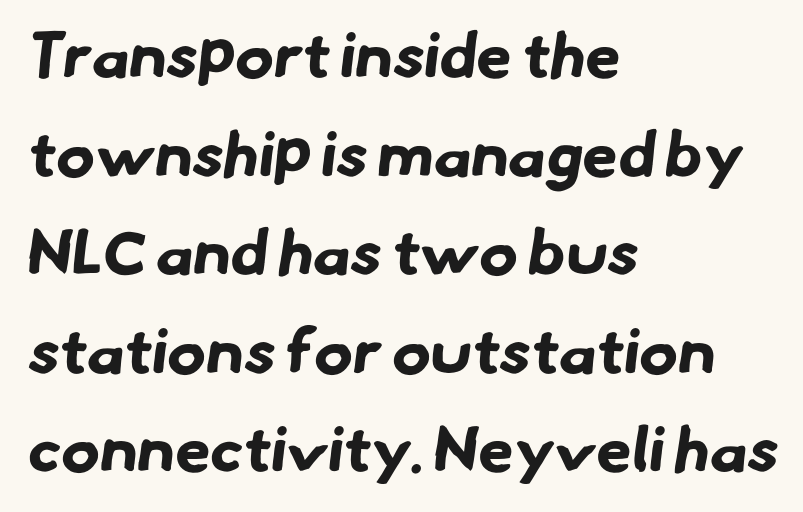
Underline: absent. Tracking value appears to be zero — textbook default spacing. Strong, thick strokes mark this as bold type. The face used here is proportionally spaced, like ordinary book or web type. Caption: multi-line text, flush left, ragged right. This sample uses a sans-serif face.
